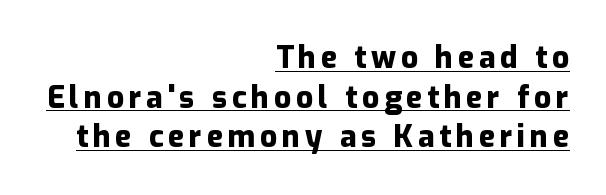
The image shows 30 px heavy sans-serif type, upright; set right-aligned, normal line spacing (1.32x), underlined; low stroke contrast and a medium x-height.
